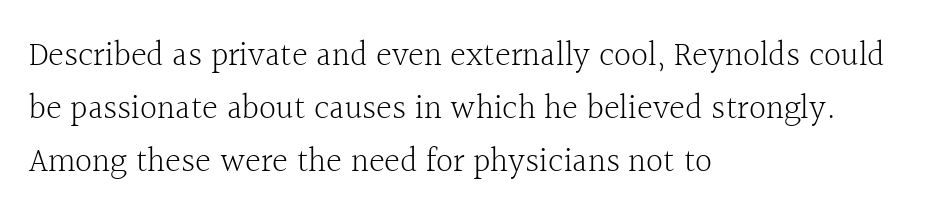
Q: Is the text bold? A: No.
Q: Is the text italic (slanted)? A: No, it is upright.
Q: Is the typeface a serif or a sans-serif typeface? A: Serif.
Q: Is the text underlined? A: No.
Q: How is the paragraph aligned? A: Left-aligned.
Q: Is the spacing between letters normal or unusually wide? A: Normal.
Q: Is the spacing between lines tight, normal or loose? A: Normal.
Q: Width (condensed, normal, or wide)? A: Normal.
Q: x-height? A: Medium.
Q: Monospaced? A: No.
